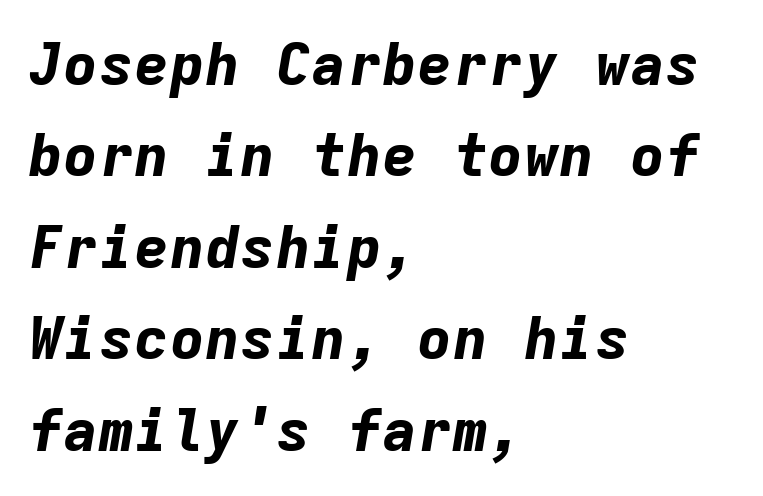
{"italic": "yes", "lean": "right", "slant_degrees": 9, "bold": "yes", "weight": "bold", "width": "normal", "stroke_contrast": "low", "x_height": "medium", "monospaced": "yes", "underline": "no", "align": "left", "line_spacing": "normal", "line_spacing_ratio": 1.55, "letter_spacing": "normal", "letter_spacing_em": 0.0, "glyph_px": 59}
